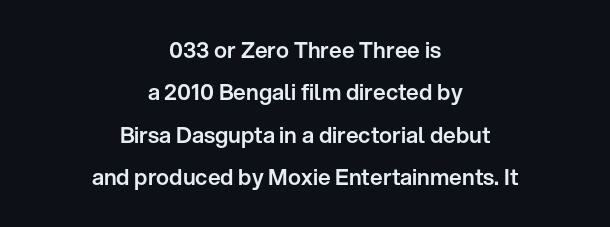
The image shows 22 px text type, upright; set centered, loose line spacing (1.93x), normal letter spacing, not underlined.
